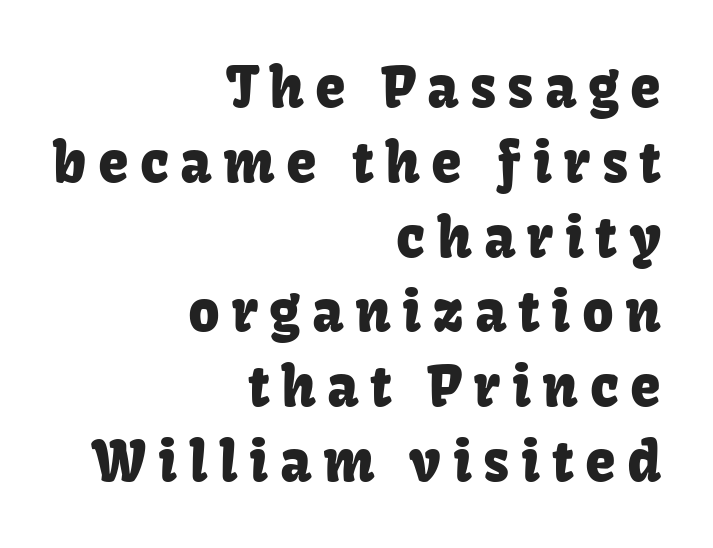
The setting favours the right margin, as signatures and pull-quotes sometimes do. Nope, not italic — everything's standing straight. Horizontal bands of white between lines are of average thickness. Grotesque or geometric, the face here clearly has no serifs.
